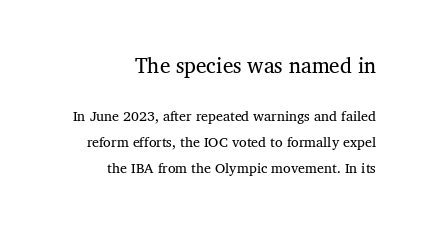
Has an underline been added? It has not. Words appear dense and cohesive because spacing is normal. Typesetter's note — upper block bumped up in size, lower block left smaller. A roman cut, with each character standing at attention. This rendering uses right alignment, leaving the left contour irregular.
